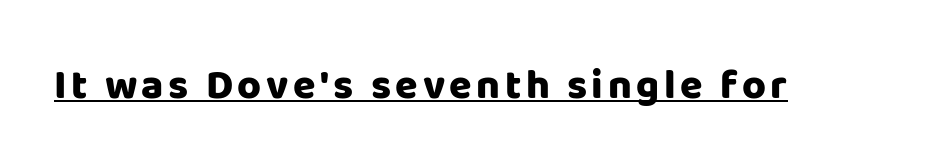
{"serif": "no", "italic": "no", "bold": "yes", "weight": "heavy", "width": "normal", "stroke_contrast": "low", "x_height": "large", "monospaced": "no", "underline": "yes", "glyph_px": 41}
